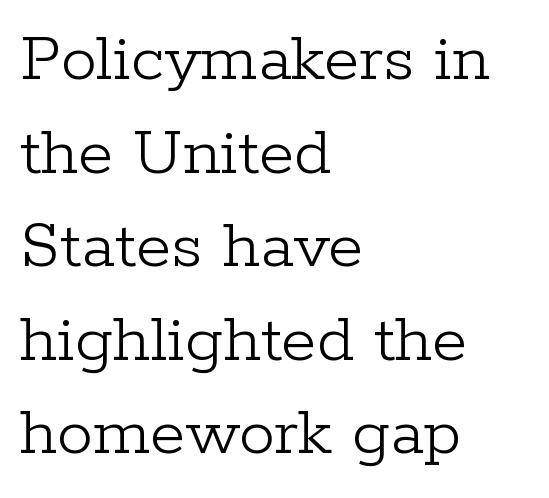
Only glyphs here, with clear space below each row. This rendering employs a face with finishing strokes, i.e., a serif. A normal amount of white space separates one row of letters from the next. Is this a fixed-width face? No — the glyphs have proportional, varying widths. Ascenders rise straight up at ninety degrees.
